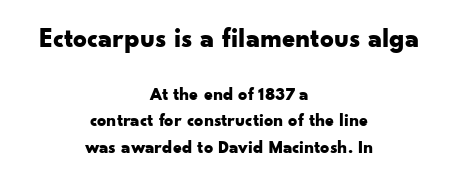
The letters in the upper block stand taller than those in the block below. The text block is weighted toward neither margin, spreading evenly from the middle. A roman cut, with each character standing at attention. You could call the tracking neutral — neither tight nor loose. Is the type bold? Yes — the strokes are clearly thick and heavy.
